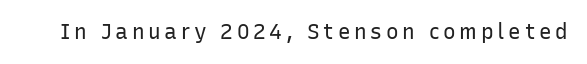
{"italic": "no", "bold": "no", "underline": "no", "glyph_px": 21}
